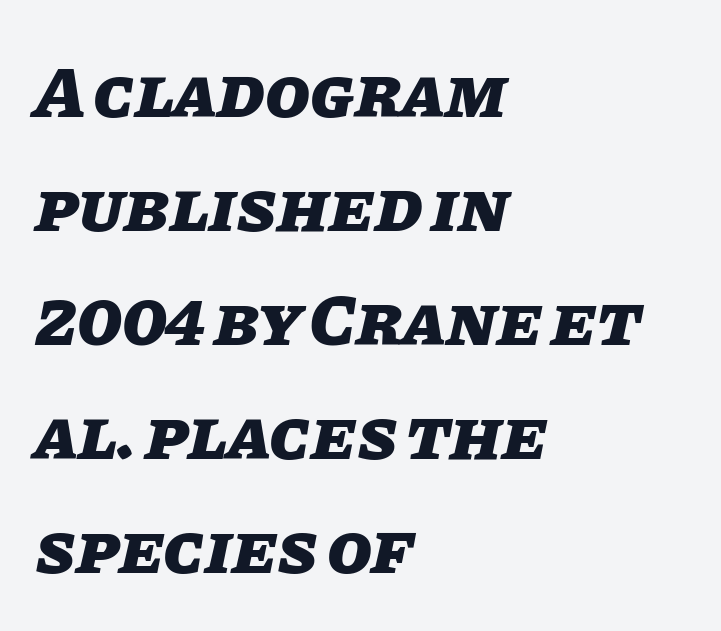
{"italic": "yes", "lean": "right", "slant_degrees": 11, "bold": "yes", "weight": "heavy", "width": "normal", "stroke_contrast": "low", "x_height": "large", "monospaced": "no", "underline": "no", "align": "left", "line_spacing": "normal", "line_spacing_ratio": 1.56, "letter_spacing": "normal", "letter_spacing_em": 0.0, "glyph_px": 73}
